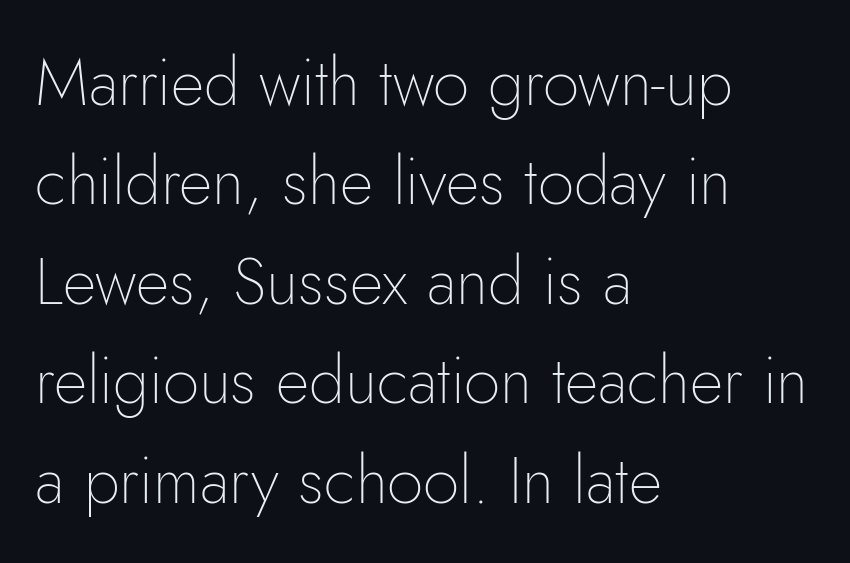
Q: Is the text bold? A: No.
Q: Is the text italic (slanted)? A: No, it is upright.
Q: Is the typeface a serif or a sans-serif typeface? A: Sans-serif.
Q: Is the text underlined? A: No.
Q: How is the paragraph aligned? A: Left-aligned.
Q: Is the spacing between letters normal or unusually wide? A: Normal.
Q: Is the spacing between lines tight, normal or loose? A: Normal.
Q: Width (condensed, normal, or wide)? A: Normal.
Q: Stroke contrast? A: Low.
Q: x-height? A: Small.
Q: Monospaced? A: No.
